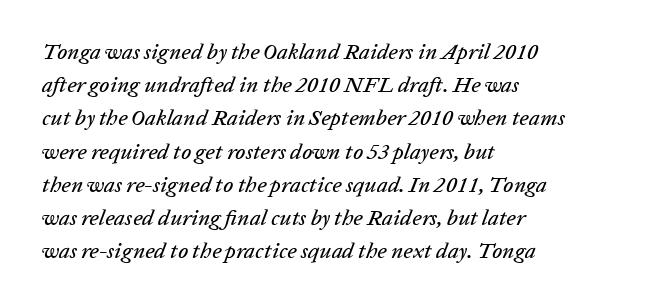
The image shows 22 px text type, italic (leaning right); set left-aligned, normal line spacing (1.51x), normal letter spacing, not underlined.
